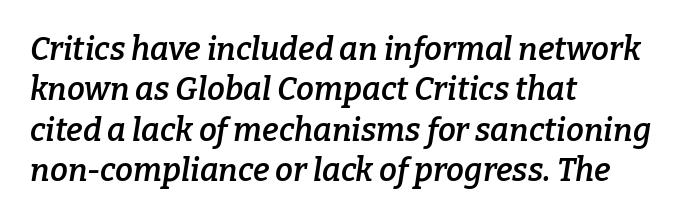
The image shows 32 px semibold serif type, italic (leaning right); set left-aligned, normal line spacing (1.26x), normal letter spacing, not underlined; low stroke contrast and a medium x-height.
